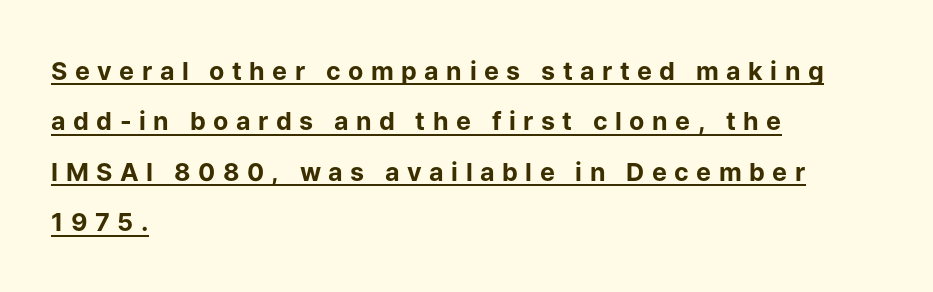
{"italic": "no", "bold": "yes", "underline": "yes", "align": "left", "line_spacing": "loose", "line_spacing_ratio": 2.02, "letter_spacing": "wide", "letter_spacing_em": 0.3, "glyph_px": 25}
